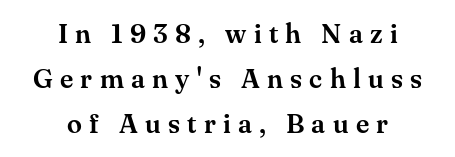
Q: Is the text italic (slanted)? A: No, it is upright.
Q: Is the text underlined? A: No.
Q: How is the paragraph aligned? A: Centered.
Q: Is the spacing between letters normal or unusually wide? A: Unusually wide.
Q: Is the spacing between lines tight, normal or loose? A: Normal.
